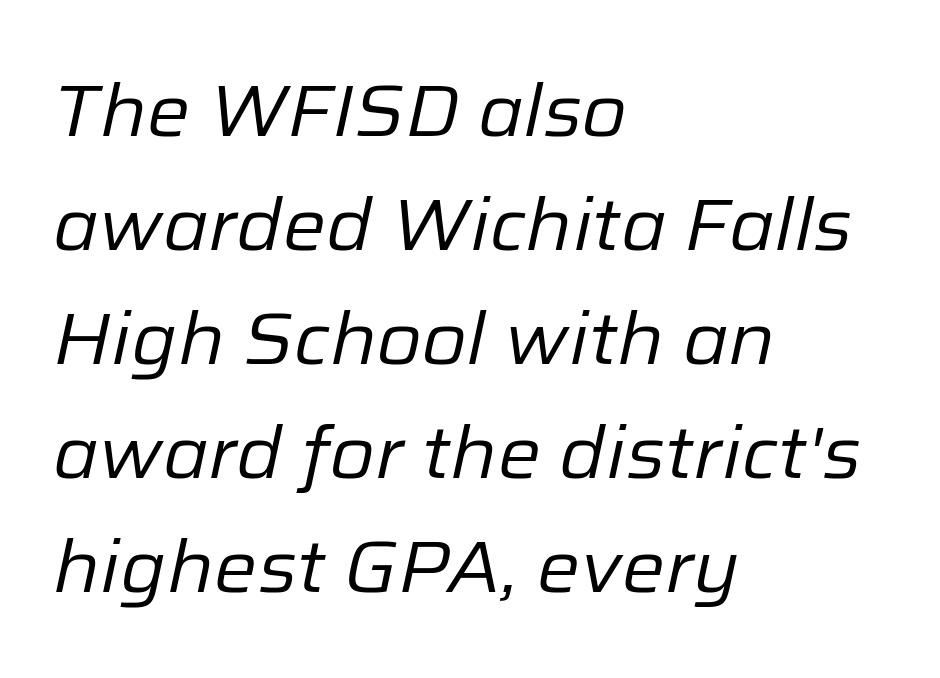
{"italic": "yes", "lean": "right", "slant_degrees": 12, "bold": "no", "weight": "regular", "width": "normal", "stroke_contrast": "low", "x_height": "medium", "monospaced": "no", "underline": "no", "align": "left", "line_spacing": "normal", "line_spacing_ratio": 1.56, "letter_spacing": "normal", "letter_spacing_em": 0.0, "glyph_px": 73}
